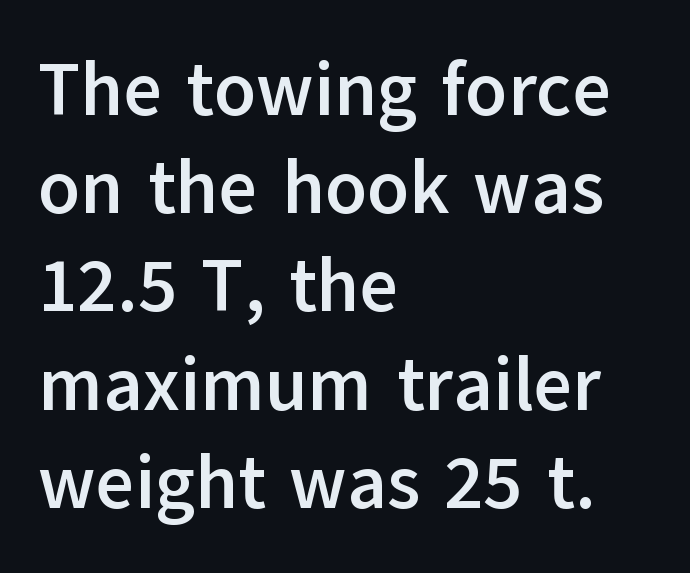
{"serif": "no", "italic": "no", "bold": "yes", "weight": "semibold", "width": "normal", "stroke_contrast": "low", "x_height": "medium", "monospaced": "no", "underline": "no", "align": "left", "line_spacing": "normal", "line_spacing_ratio": 1.31, "letter_spacing": "normal", "letter_spacing_em": 0.0, "glyph_px": 75}
